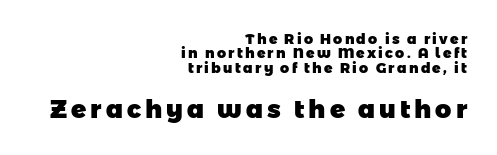
Q: Is the text bold? A: Yes.
Q: Is the text underlined? A: No.
Q: How is the paragraph aligned? A: Right-aligned.
Q: Is the spacing between lines tight, normal or loose? A: Tight.
Q: Which block of text is set in a larger size, the first (top) or the second (bottom)? A: The second (bottom) one.
